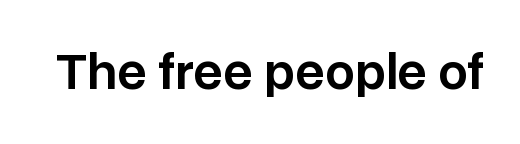
Q: Is the text bold? A: Semi-bold.
Q: Is the text italic (slanted)? A: No, it is upright.
Q: Is the typeface a serif or a sans-serif typeface? A: Sans-serif.
Q: Is the text underlined? A: No.
Q: Is the spacing between letters normal or unusually wide? A: Normal.
Q: Width (condensed, normal, or wide)? A: Normal.
Q: Stroke contrast? A: Low.
Q: x-height? A: Medium.
Q: Monospaced? A: No.
